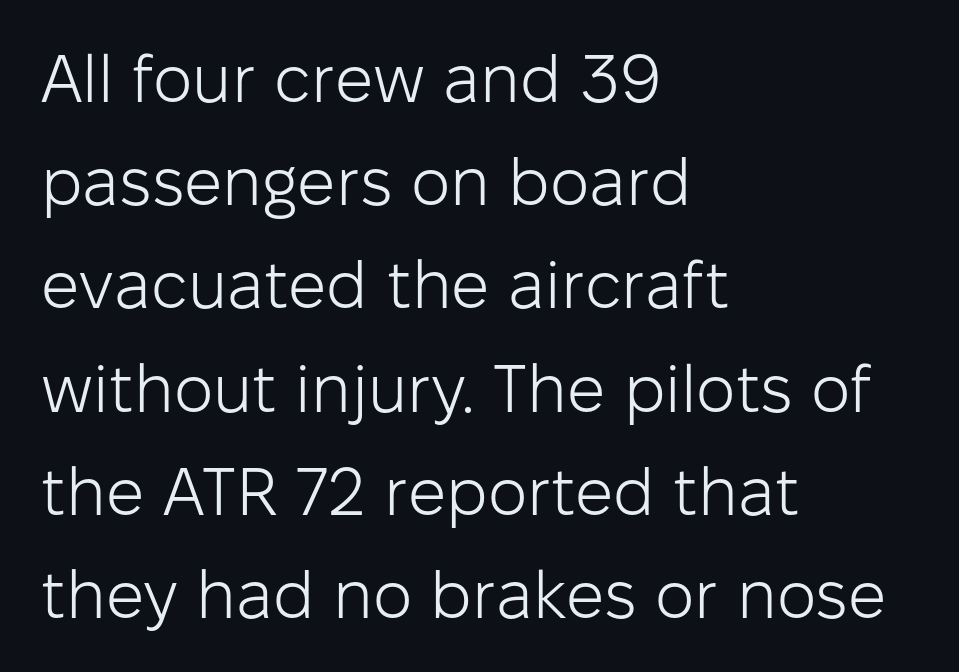
{"serif": "no", "italic": "no", "bold": "no", "weight": "light", "width": "normal", "stroke_contrast": "low", "x_height": "medium", "monospaced": "no", "underline": "no", "align": "left", "line_spacing": "normal", "line_spacing_ratio": 1.54, "letter_spacing": "normal", "letter_spacing_em": 0.0, "glyph_px": 67}
